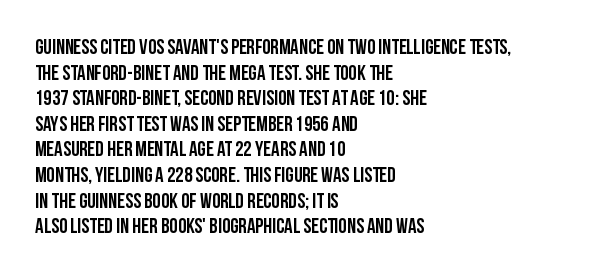
{"italic": "no", "underline": "no", "align": "left", "line_spacing_ratio": 1.22, "letter_spacing": "normal", "letter_spacing_em": 0.0, "glyph_px": 21}
